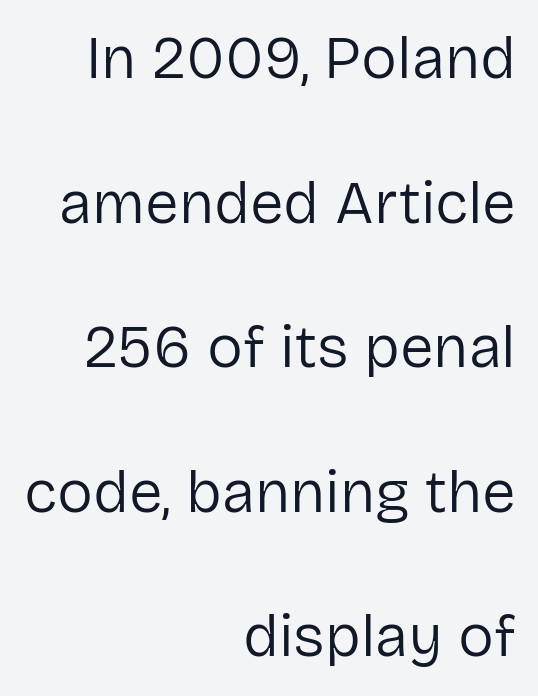
The image shows 60 px regular-weight sans-serif type, upright; set right-aligned, loose line spacing (2.41x), normal letter spacing, not underlined; low stroke contrast and a medium x-height.
